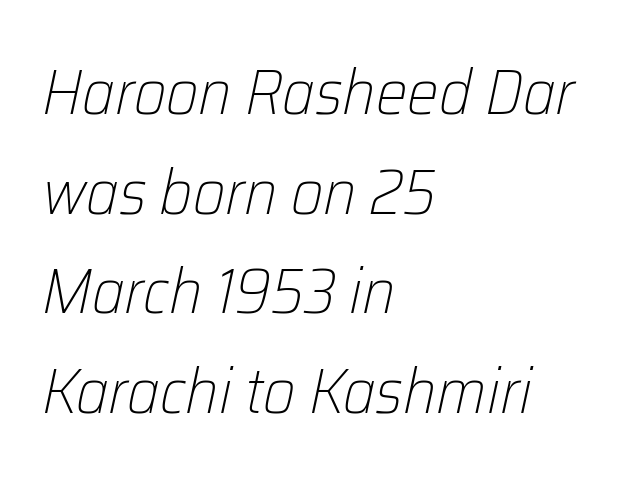
Underline: absent. The passage shown is typed in a proportional face where columns would drift. Short and long lines alike share a common starting point at left. Glyph-to-glyph distance matches everyday printed text. When letters slant like this, we call the style italic. Rows of type keep a routine distance in the vertical direction.
